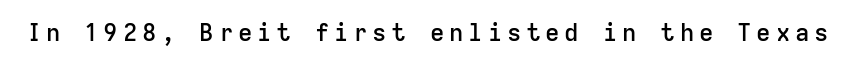
The image shows 24 px text type, upright; set unusually wide letter spacing (+0.2 em), not underlined.
